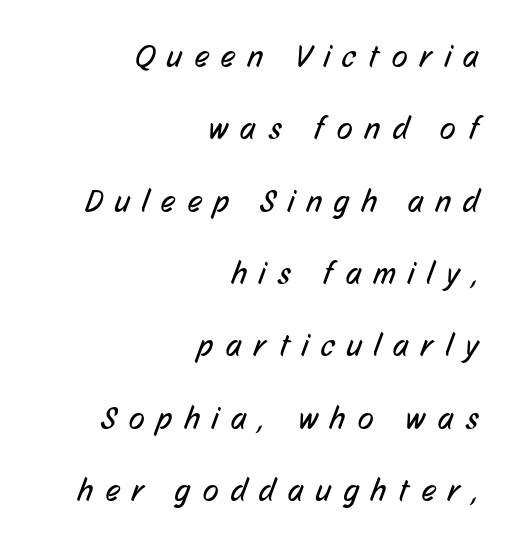
Weight: regular or lighter. The gaps between neighbouring characters are conspicuously large. The space beneath each line is pristine and unruled. The compositor pushed each line to the right boundary.
